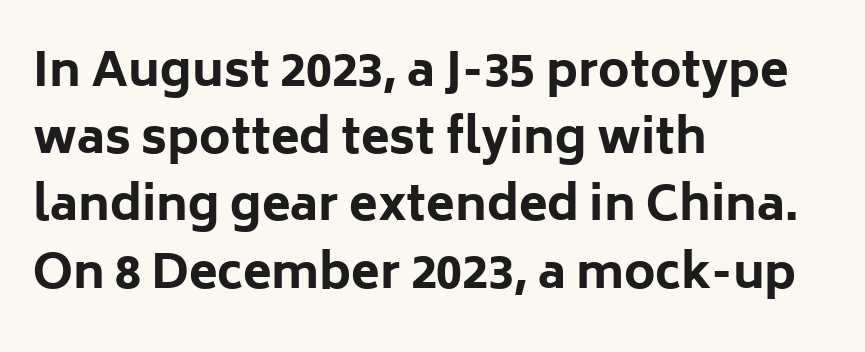
Q: Is the text bold? A: Yes.
Q: Is the text italic (slanted)? A: No, it is upright.
Q: Is the typeface a serif or a sans-serif typeface? A: Sans-serif.
Q: Is the text underlined? A: No.
Q: How is the paragraph aligned? A: Left-aligned.
Q: Is the spacing between letters normal or unusually wide? A: Normal.
Q: Is the spacing between lines tight, normal or loose? A: Normal.
Q: Width (condensed, normal, or wide)? A: Normal.
Q: Stroke contrast? A: Low.
Q: x-height? A: Medium.
Q: Monospaced? A: No.
